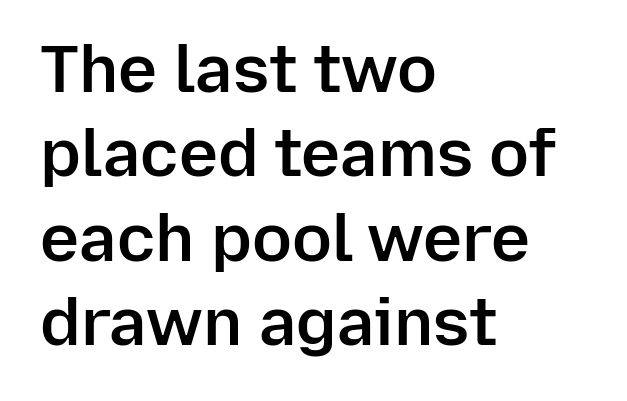
{"serif": "no", "italic": "no", "bold": "semi", "weight": "semibold", "width": "normal", "stroke_contrast": "low", "x_height": "medium", "monospaced": "no", "underline": "no", "align": "left", "line_spacing": "normal", "line_spacing_ratio": 1.28, "letter_spacing": "normal", "letter_spacing_em": 0.0, "glyph_px": 66}
